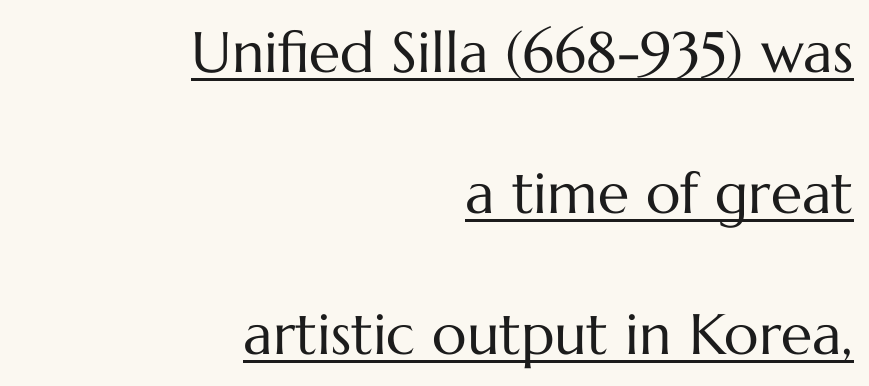
{"italic": "no", "bold": "no", "weight": "regular", "width": "normal", "stroke_contrast": "medium", "x_height": "medium", "monospaced": "no", "underline": "yes", "align": "right", "line_spacing": "loose", "line_spacing_ratio": 2.47, "letter_spacing": "normal", "letter_spacing_em": 0.0, "glyph_px": 57}
